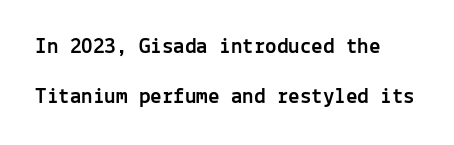
Only glyphs here, with clear space below each row. Line beginnings align vertically; line endings do not. Words appear dense and cohesive because spacing is normal. Does the lettering tilt? It doesn't — this is upright. Reading down the column, the eye jumps a long way to each next line.
